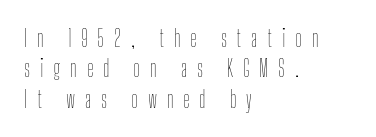
Q: Is the text bold? A: No.
Q: Is the text italic (slanted)? A: No, it is upright.
Q: Is the text underlined? A: No.
Q: How is the paragraph aligned? A: Left-aligned.
Q: Is the spacing between letters normal or unusually wide? A: Unusually wide.
Q: Is the spacing between lines tight, normal or loose? A: Normal.
